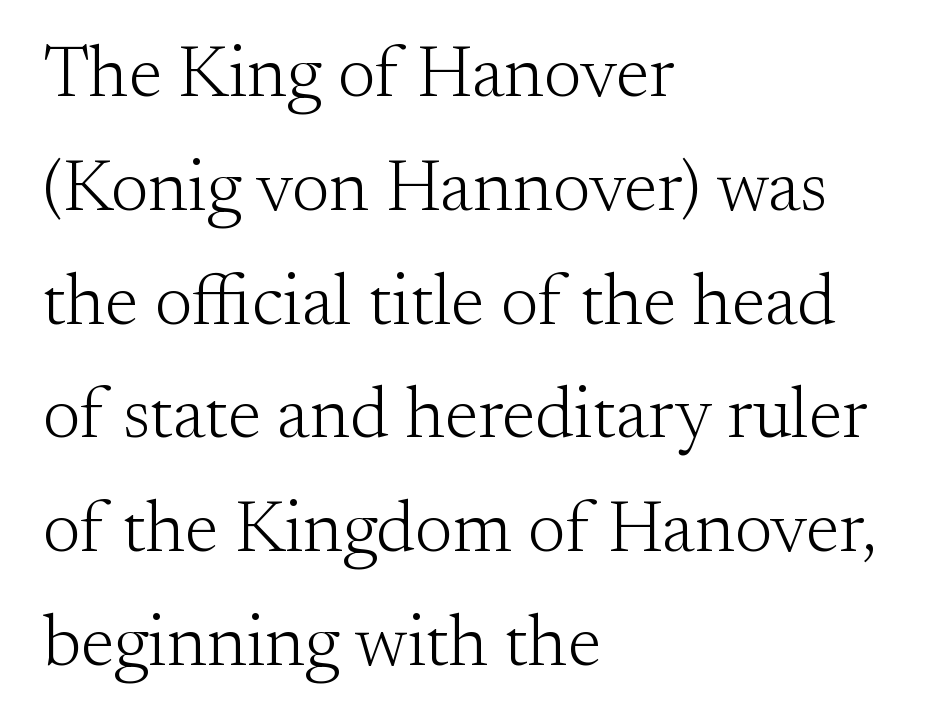
The image shows 72 px light serif type, upright; set left-aligned, normal line spacing (1.58x), normal letter spacing, not underlined; medium stroke contrast and a small x-height.
